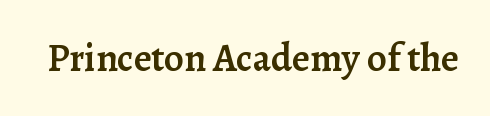
Q: Is the text bold? A: Semi-bold.
Q: Is the text italic (slanted)? A: No, it is upright.
Q: Is the typeface a serif or a sans-serif typeface? A: Serif.
Q: Is the text underlined? A: No.
Q: Is the spacing between letters normal or unusually wide? A: Normal.
Q: Width (condensed, normal, or wide)? A: Normal.
Q: Stroke contrast? A: Low.
Q: x-height? A: Medium.
Q: Monospaced? A: No.
